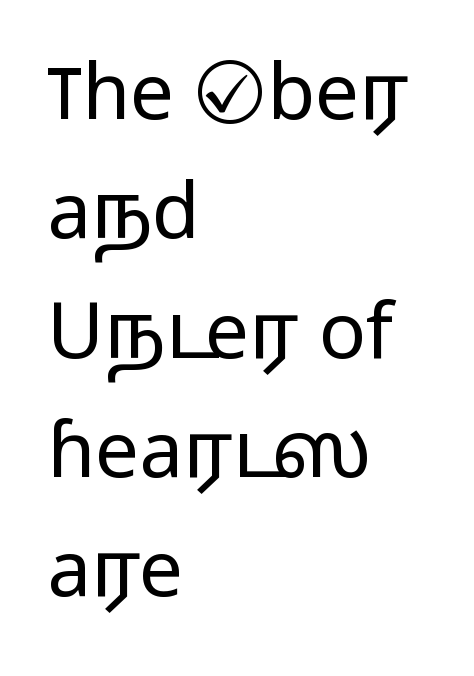
Looks like regular typesetting: each glyph gets only the width it needs. Weight: regular or lighter. The passage shown has conventional tracking throughout. Underlining? Definitely not there. Successive baselines arrive at the customary interval. These lines were composed using upright roman letters.
